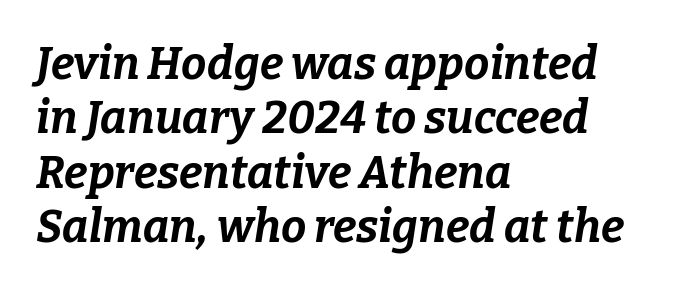
Q: Is the text bold? A: Yes.
Q: Is the text italic (slanted)? A: Yes, it leans right by about 9 degrees.
Q: Is the text underlined? A: No.
Q: How is the paragraph aligned? A: Left-aligned.
Q: Is the spacing between letters normal or unusually wide? A: Normal.
Q: Width (condensed, normal, or wide)? A: Normal.
Q: Stroke contrast? A: Low.
Q: x-height? A: Medium.
Q: Monospaced? A: No.
